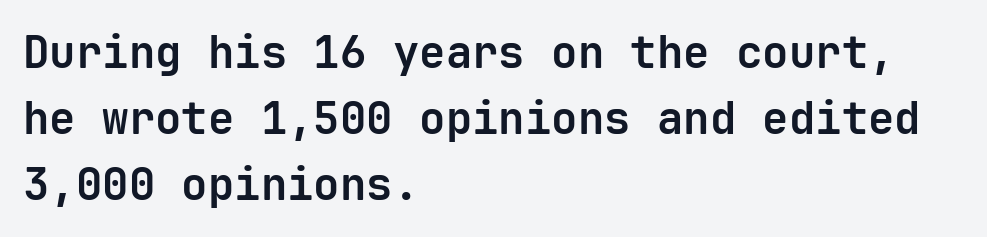
You could count columns in this text — the font is strictly monospaced. Chunky letters — that's bold for sure. These lines are set flush left with a ragged right edge. The rendering shows plain stroke endings on the letterforms — a sans-serif design. The type is set solid horizontally, with unmodified tracking. Upright lettering throughout.
